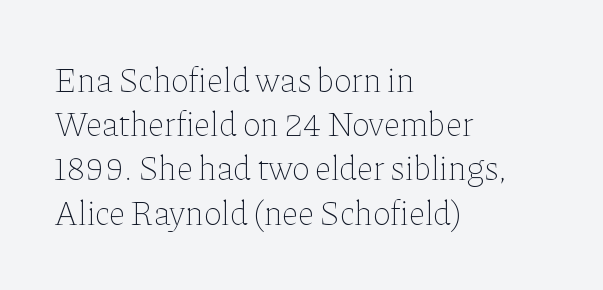
Q: Is the text bold? A: No.
Q: Is the text italic (slanted)? A: No, it is upright.
Q: Is the text underlined? A: No.
Q: How is the paragraph aligned? A: Left-aligned.
Q: Is the spacing between letters normal or unusually wide? A: Normal.
Q: Is the spacing between lines tight, normal or loose? A: Normal.
Q: Width (condensed, normal, or wide)? A: Normal.
Q: Stroke contrast? A: Low.
Q: x-height? A: Medium.
Q: Monospaced? A: No.
